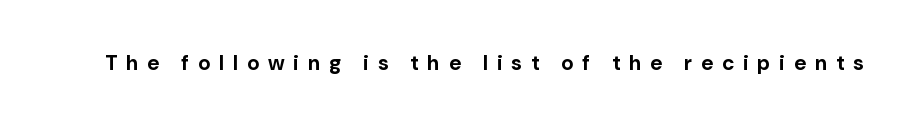
The image shows 21 px bold type, upright; set unusually wide letter spacing (+0.43 em), not underlined.
